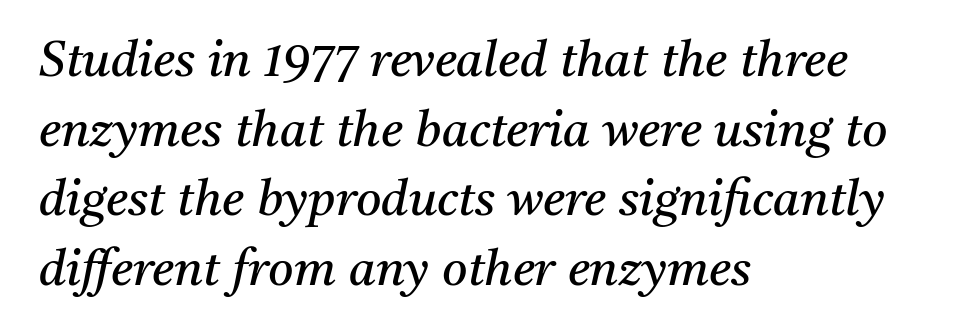
The image shows 49 px regular-weight serif type, italic (leaning right); set left-aligned, normal line spacing (1.42x), normal letter spacing, not underlined; medium stroke contrast and a medium x-height.
